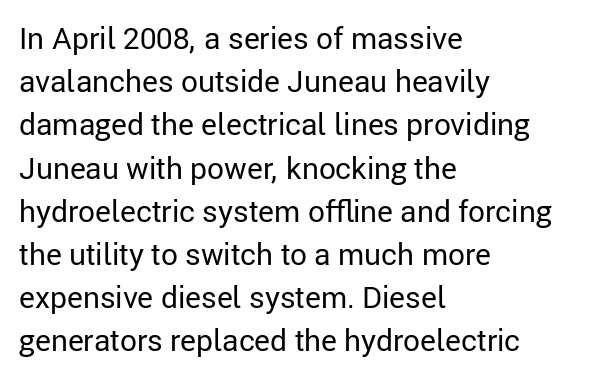
{"serif": "no", "italic": "no", "bold": "no", "weight": "regular", "width": "normal", "stroke_contrast": "low", "x_height": "medium", "monospaced": "no", "underline": "no", "align": "left", "line_spacing": "normal", "line_spacing_ratio": 1.44, "letter_spacing": "normal", "letter_spacing_em": 0.0, "glyph_px": 30}
